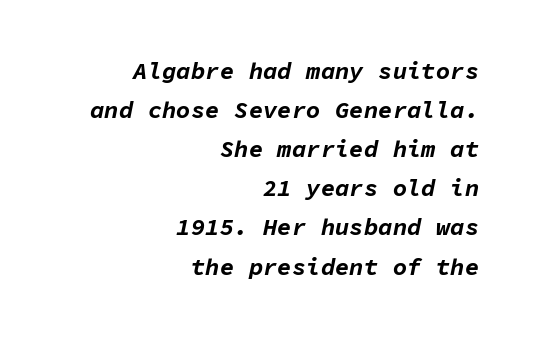
Characters follow at the spacing the type designer built in. Underlining? Definitely not there. The leading is moderate, giving the passage an even texture. The lettering tilts uniformly, giving the passage an italic look. Set as a true bold cut, around the 700 mark. The paragraph shown leans on its right margin.
